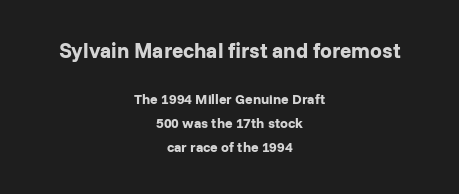
{"italic": "no", "bold": "yes", "underline": "no", "align": "center", "line_spacing_ratio": 1.72, "letter_spacing": "normal", "letter_spacing_em": 0.0, "larger_block": "first", "size_ratio": 1.5, "glyph_px": 21}
